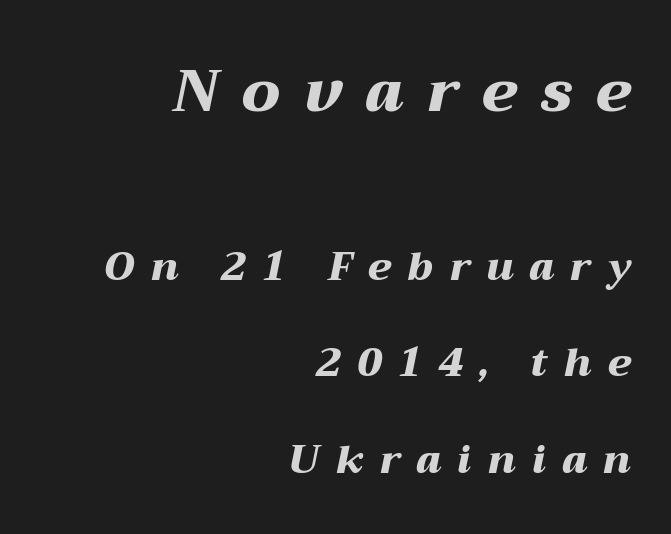
The space beneath each line is pristine and unruled. You could not count columns in this text — the font is proportionally spaced. The rag falls on the left side of this text block. The letterforms stand isolated, each surrounded by extra space.
